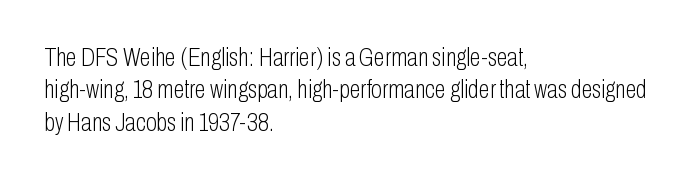
The words here are not underlined. Whoever set this chose a conventional vertical rhythm. Honestly, the letter spacing is just normal — you wouldn't notice it. Tall strokes in this sample are plumb rather than angled. Compared with a centered layout, this one pins lines to the left instead. The weight tops out at a normal text grade.
